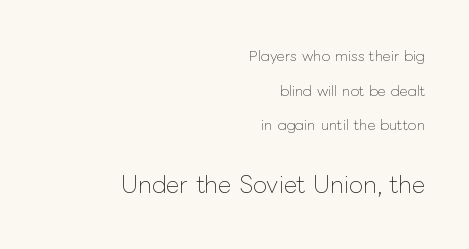
{"italic": "no", "bold": "no", "underline": "no", "align": "right", "line_spacing": "loose", "line_spacing_ratio": 2.47, "letter_spacing": "normal", "letter_spacing_em": 0.0, "larger_block": "second", "size_ratio": 1.64, "glyph_px": 23}
